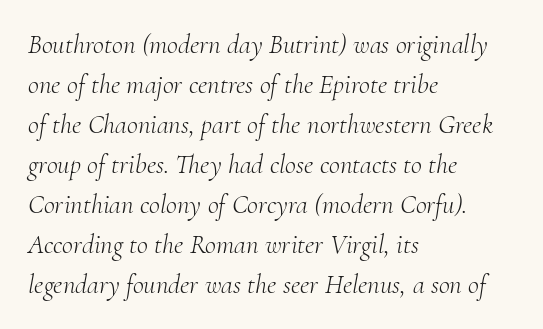
The area under the type is left untouched. The rendering anchors every line to the left-hand side. Italic? Definitely — the glyphs are oblique. You could call the tracking neutral — neither tight nor loose.
